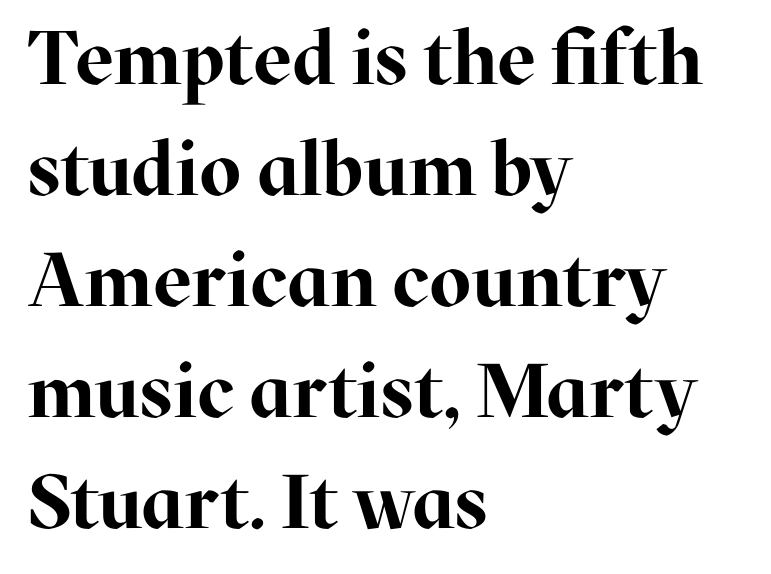
{"serif": "yes", "italic": "no", "bold": "yes", "weight": "bold", "width": "normal", "stroke_contrast": "high", "x_height": "medium", "monospaced": "no", "underline": "no", "align": "left", "line_spacing": "normal", "line_spacing_ratio": 1.46, "letter_spacing": "normal", "letter_spacing_em": 0.0, "glyph_px": 76}
